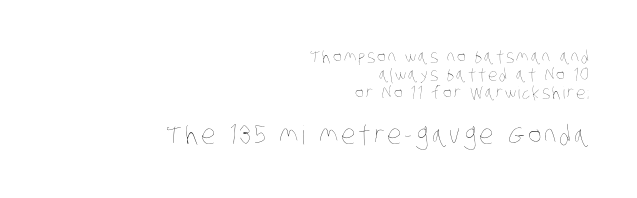
Summary of weight: not heavy and not bold. Letters rest on an invisible, unmarked baseline. Quick note: interline space is minimal. In this sample the second text group is rendered at the bigger scale.
